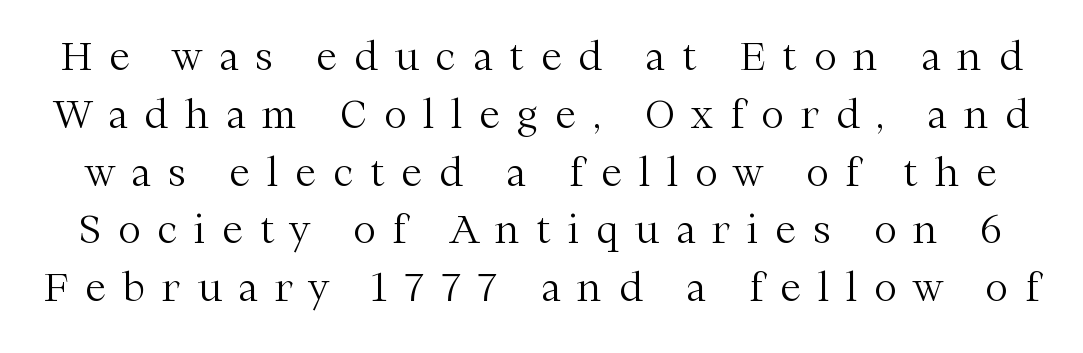
{"serif": "yes", "italic": "no", "bold": "no", "weight": "light", "width": "normal", "stroke_contrast": "medium", "x_height": "medium", "monospaced": "no", "underline": "no", "line_spacing": "normal", "line_spacing_ratio": 1.52, "letter_spacing": "wide", "letter_spacing_em": 0.45, "glyph_px": 38}
